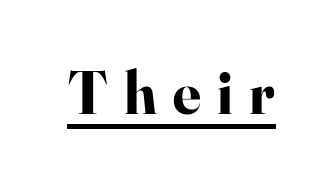
Q: Is the text bold? A: Yes.
Q: Is the text italic (slanted)? A: No, it is upright.
Q: Is the typeface a serif or a sans-serif typeface? A: Serif.
Q: Is the text underlined? A: Yes.
Q: Is the spacing between letters normal or unusually wide? A: Unusually wide.
Q: Width (condensed, normal, or wide)? A: Normal.
Q: Stroke contrast? A: High.
Q: x-height? A: Small.
Q: Monospaced? A: No.
